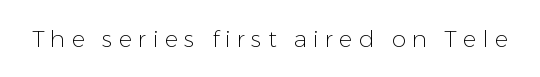
Q: Is the text bold? A: No.
Q: Is the text italic (slanted)? A: No, it is upright.
Q: Is the text underlined? A: No.
Q: Is the spacing between letters normal or unusually wide? A: Unusually wide.
